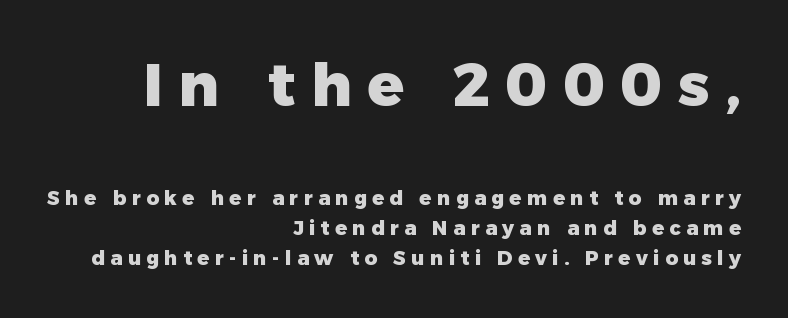
The image shows 60 px heavy sans-serif type, upright; set right-aligned, normal line spacing (1.5x), unusually wide letter spacing (+0.26 em), not underlined; the first (top) block is 3.0x larger; low stroke contrast and a medium x-height.
